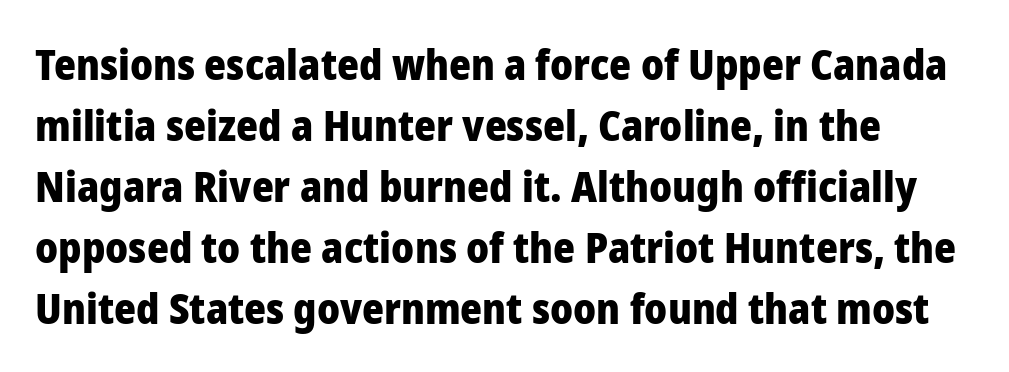
The image shows 42 px heavy sans-serif type, upright; set normal line spacing (1.45x), normal letter spacing, not underlined; low stroke contrast and a medium x-height.
